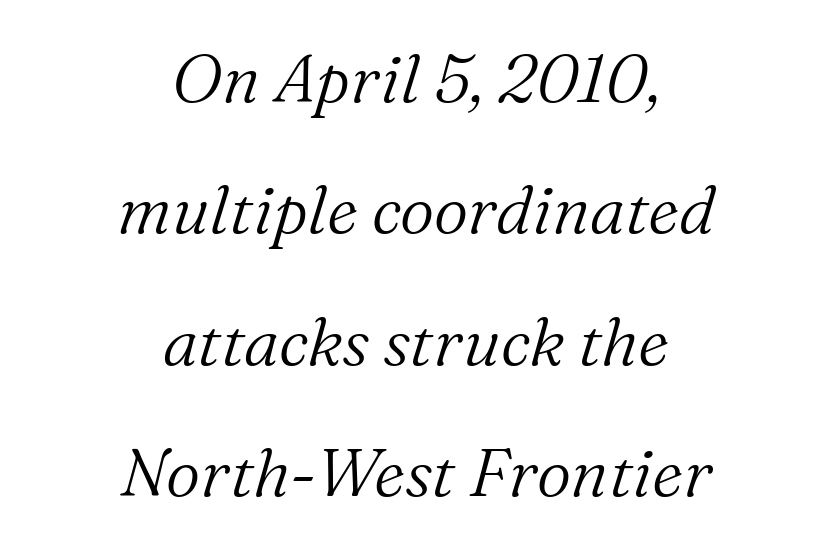
Underlining? Definitely not there. Centered paragraph, ragged on both sides. Standard letterfit; no display-style spreading of the glyphs. A typesetter would mark this as italic. The typesetting does not lean heavy: it is not bold. Each new line begins a long way beneath the previous one.
